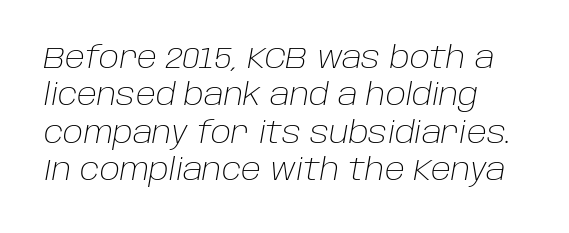
Q: Is the text bold? A: No.
Q: Is the text italic (slanted)? A: Yes, it leans right by about 10 degrees.
Q: Is the text underlined? A: No.
Q: Is the spacing between letters normal or unusually wide? A: Normal.
Q: Is the spacing between lines tight, normal or loose? A: Normal.
Q: Width (condensed, normal, or wide)? A: Normal.
Q: Stroke contrast? A: Low.
Q: x-height? A: Large.
Q: Monospaced? A: No.
